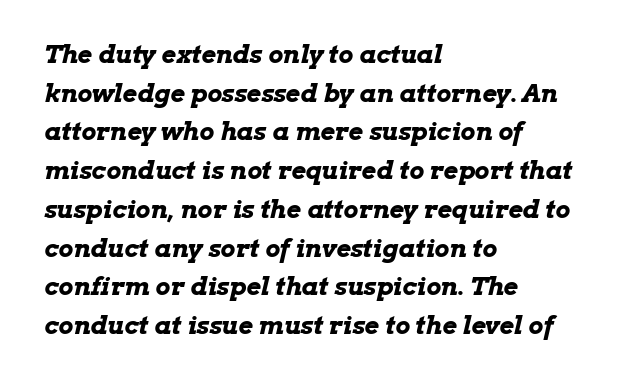
{"italic": "yes", "lean": "right", "slant_degrees": 13, "bold": "yes", "underline": "no", "align": "left", "line_spacing": "normal", "line_spacing_ratio": 1.55, "letter_spacing": "normal", "letter_spacing_em": 0.0, "glyph_px": 25}
